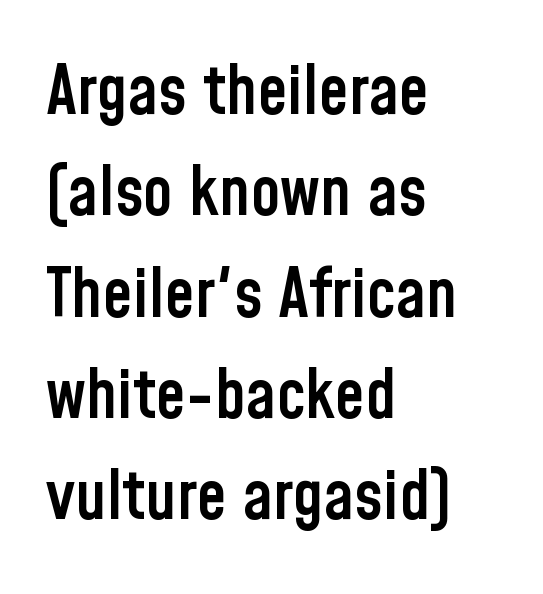
Each new line begins a customary step beneath the previous one. Does extra space separate the letters? No, they use regular spacing. A semibold gives these letters moderate extra thickness, short of bold. Any mark beneath the type? The region is blank. The setting favours the left margin, as ordinary paragraphs usually do.
